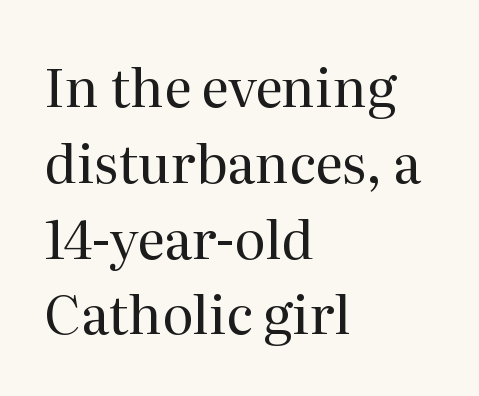
Q: Is the text bold? A: No.
Q: Is the text italic (slanted)? A: No, it is upright.
Q: Is the typeface a serif or a sans-serif typeface? A: Serif.
Q: Is the text underlined? A: No.
Q: How is the paragraph aligned? A: Left-aligned.
Q: Is the spacing between letters normal or unusually wide? A: Normal.
Q: Is the spacing between lines tight, normal or loose? A: Normal.
Q: Width (condensed, normal, or wide)? A: Normal.
Q: Stroke contrast? A: Medium.
Q: x-height? A: Medium.
Q: Monospaced? A: No.
